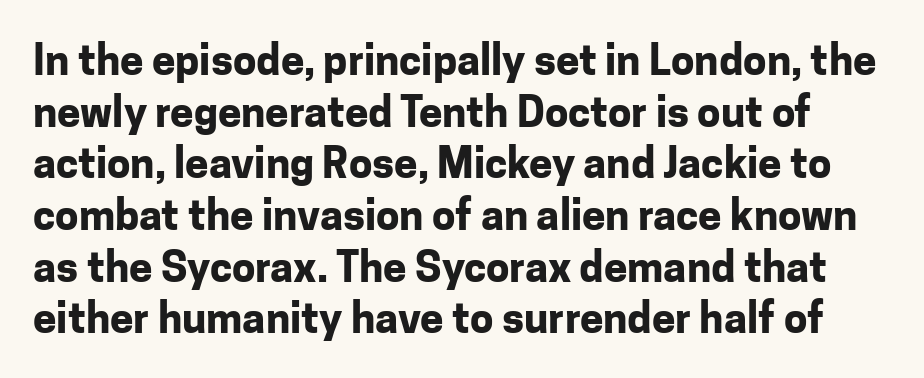
{"serif": "no", "italic": "no", "bold": "yes", "weight": "bold", "width": "normal", "stroke_contrast": "low", "x_height": "medium", "monospaced": "no", "underline": "no", "line_spacing_ratio": 1.23, "letter_spacing": "normal", "letter_spacing_em": 0.0, "glyph_px": 42}
